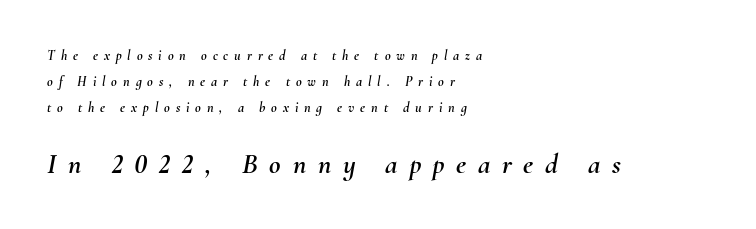
The image shows 28 px text type, italic (leaning right); set left-aligned, line spacing 1.84x, unusually wide letter spacing (+0.42 em), not underlined; the second (bottom) block is 2.0x larger; medium stroke contrast and a small x-height.
